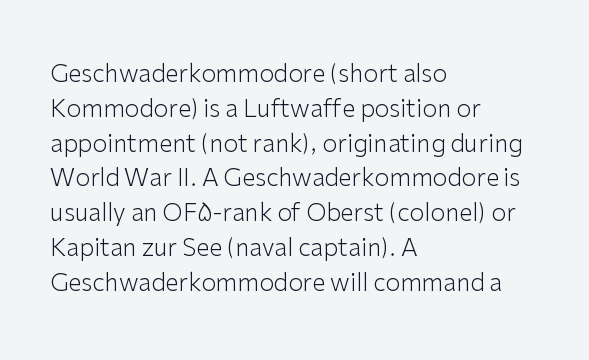
The image shows 24 px text type, upright; set left-aligned, normal line spacing (1.45x), normal letter spacing, not underlined.
